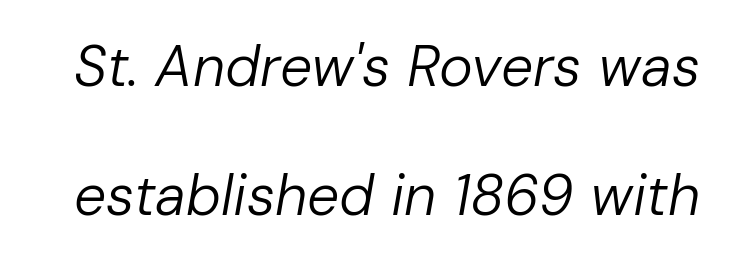
Q: Is the text bold? A: No.
Q: Is the text italic (slanted)? A: Yes, it leans right by about 10 degrees.
Q: Is the text underlined? A: No.
Q: Is the spacing between letters normal or unusually wide? A: Normal.
Q: Is the spacing between lines tight, normal or loose? A: Loose.
Q: Width (condensed, normal, or wide)? A: Normal.
Q: Stroke contrast? A: Low.
Q: x-height? A: Medium.
Q: Monospaced? A: No.
